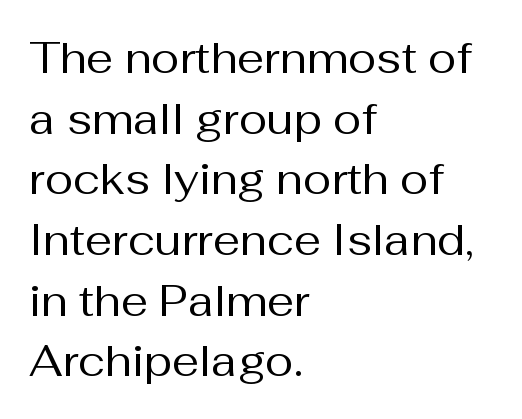
The image shows 43 px regular-weight sans-serif type, upright; set left-aligned, normal line spacing (1.41x), normal letter spacing, not underlined; medium stroke contrast and a medium x-height.
